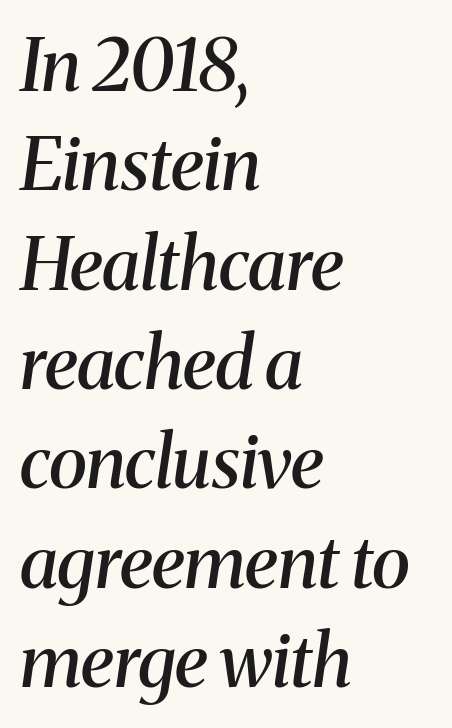
Q: Is the text bold? A: Semi-bold.
Q: Is the text italic (slanted)? A: Yes, it leans right by about 8 degrees.
Q: Is the typeface a serif or a sans-serif typeface? A: Serif.
Q: Is the text underlined? A: No.
Q: How is the paragraph aligned? A: Left-aligned.
Q: Is the spacing between letters normal or unusually wide? A: Normal.
Q: Is the spacing between lines tight, normal or loose? A: Normal.
Q: Width (condensed, normal, or wide)? A: Normal.
Q: Stroke contrast? A: Medium.
Q: x-height? A: Medium.
Q: Monospaced? A: No.
